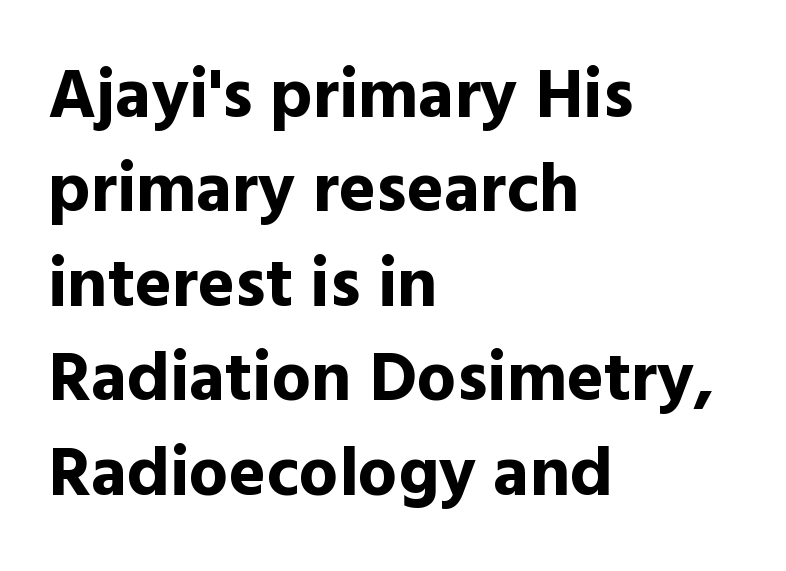
The image shows 70 px bold sans-serif type, upright; set left-aligned, normal line spacing (1.35x), normal letter spacing, not underlined; a medium x-height.
